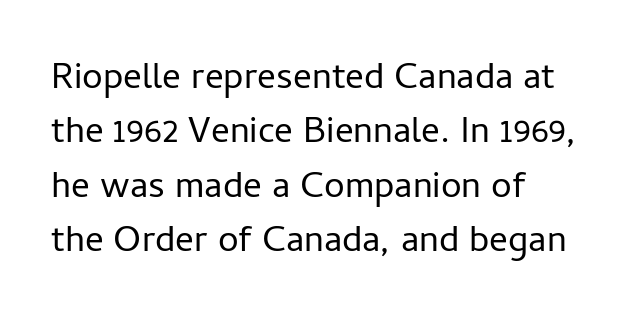
Is this a fixed-width face? No — the glyphs have proportional, varying widths. Bare-footed words on every line. Serifs: no, the terminals of the letterforms are clean. Default kerning and tracking; the words read as compact shapes. Notice how the stems are strictly vertical — no italics here.
